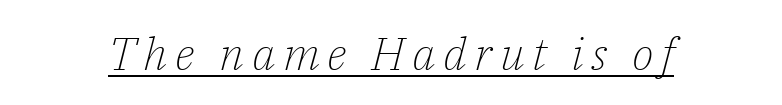
{"serif": "yes", "italic": "yes", "lean": "right", "slant_degrees": 14, "bold": "no", "weight": "light", "width": "normal", "stroke_contrast": "low", "x_height": "medium", "monospaced": "no", "underline": "yes", "glyph_px": 46}
